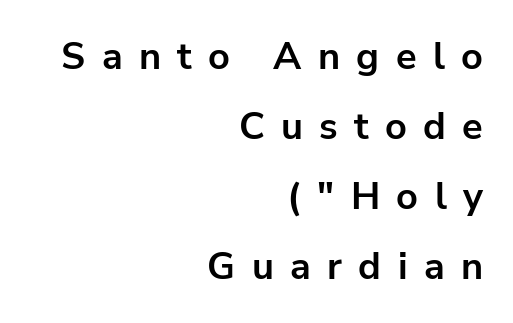
Which margin do the lines hug? The right one — the left edge is uneven. Caption: bold face, heavy strokes. Characters follow at a spacing far wider than the type designer built in. Designer's note — italics off, roman on. Each letter's strokes conclude bluntly, with no projecting serifs.
